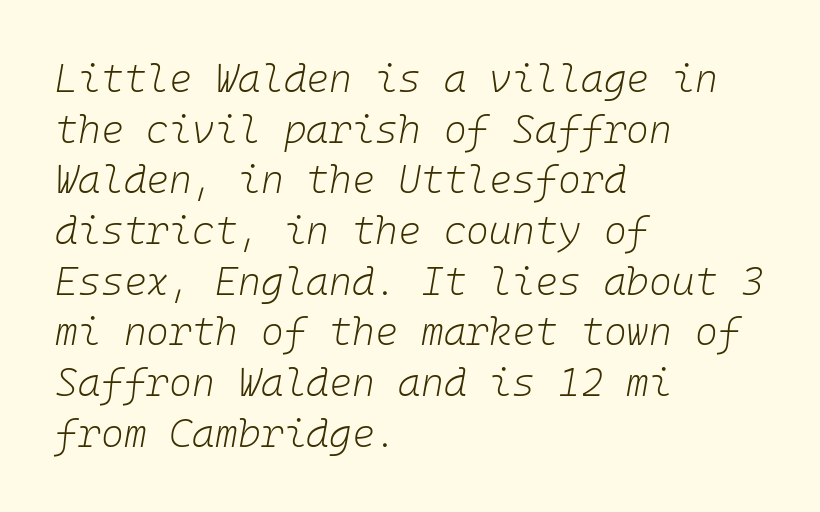
Q: Is the text bold? A: No.
Q: Is the text italic (slanted)? A: Yes, it leans right by about 10 degrees.
Q: Is the text underlined? A: No.
Q: How is the paragraph aligned? A: Left-aligned.
Q: Is the spacing between letters normal or unusually wide? A: Normal.
Q: Is the spacing between lines tight, normal or loose? A: Normal.
Q: Width (condensed, normal, or wide)? A: Normal.
Q: Stroke contrast? A: Low.
Q: x-height? A: Medium.
Q: Monospaced? A: Yes.
